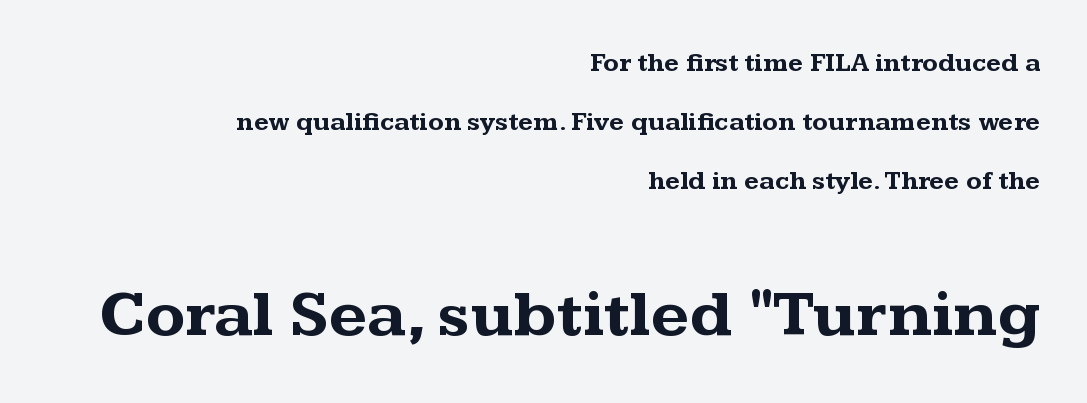
Rows of type keep a wide berth in the vertical direction. Letters rest on an invisible, unmarked baseline. This rendering uses right alignment, leaving the left contour irregular. Standard letterfit; no display-style spreading of the glyphs.
